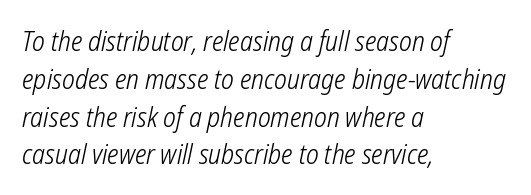
Bold? No — there's no thickening of the strokes. Quick note: interline space is typical. One-word summary of the alignment: left. Words float on clear page, feet unadorned.
